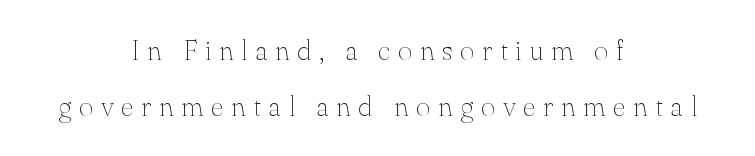
The image shows 28 px thin serif type, upright; set centered, loose line spacing (2.0x), unusually wide letter spacing (+0.27 em), not underlined; medium stroke contrast and a small x-height.
